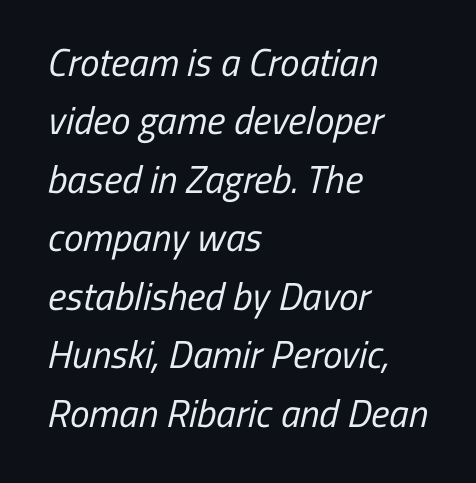
Q: Is the text bold? A: No.
Q: Is the typeface a serif or a sans-serif typeface? A: Sans-serif.
Q: Is the text underlined? A: No.
Q: How is the paragraph aligned? A: Left-aligned.
Q: Is the spacing between letters normal or unusually wide? A: Normal.
Q: Is the spacing between lines tight, normal or loose? A: Normal.
Q: Width (condensed, normal, or wide)? A: Condensed.
Q: Stroke contrast? A: Low.
Q: x-height? A: Medium.
Q: Monospaced? A: No.
